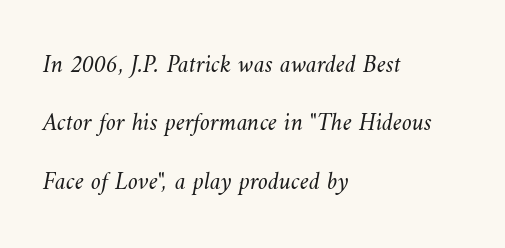
Q: Is the text bold? A: No.
Q: Is the text underlined? A: No.
Q: How is the paragraph aligned? A: Left-aligned.
Q: Is the spacing between letters normal or unusually wide? A: Normal.
Q: Is the spacing between lines tight, normal or loose? A: Loose.
